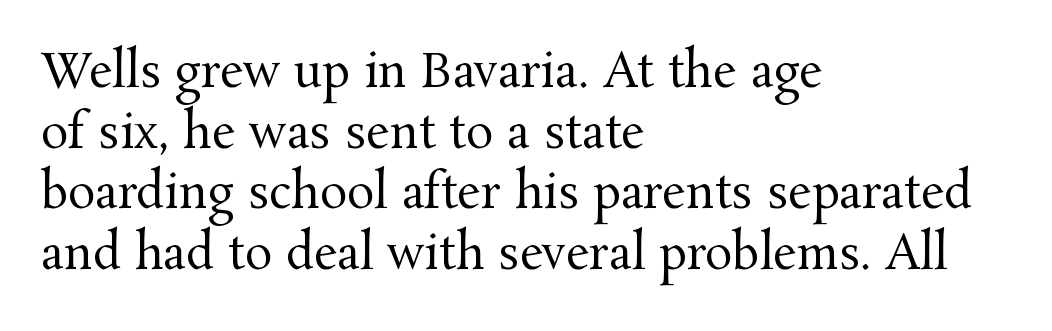
Q: Is the text bold? A: No.
Q: Is the text italic (slanted)? A: No, it is upright.
Q: Is the typeface a serif or a sans-serif typeface? A: Serif.
Q: Is the text underlined? A: No.
Q: How is the paragraph aligned? A: Left-aligned.
Q: Is the spacing between letters normal or unusually wide? A: Normal.
Q: Is the spacing between lines tight, normal or loose? A: Normal.
Q: Width (condensed, normal, or wide)? A: Normal.
Q: Stroke contrast? A: Medium.
Q: x-height? A: Medium.
Q: Monospaced? A: No.
